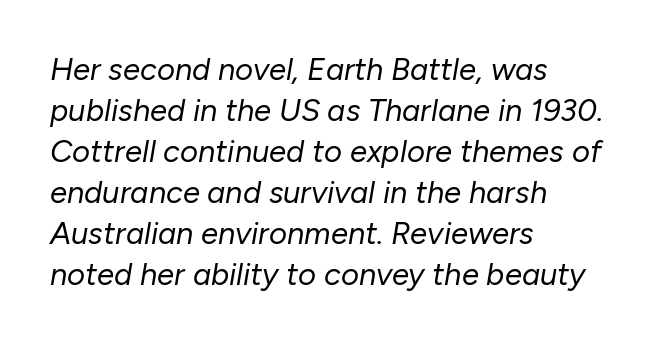
The image shows 31 px regular-weight type, italic (leaning right); set left-aligned, normal line spacing (1.32x), normal letter spacing, not underlined; low stroke contrast and a medium x-height.
